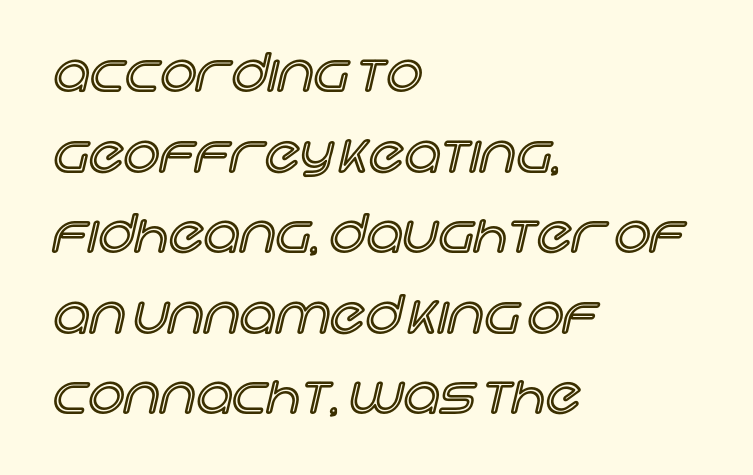
The image shows 51 px text type; set left-aligned, normal line spacing (1.58x), normal letter spacing, not underlined; a large x-height.
